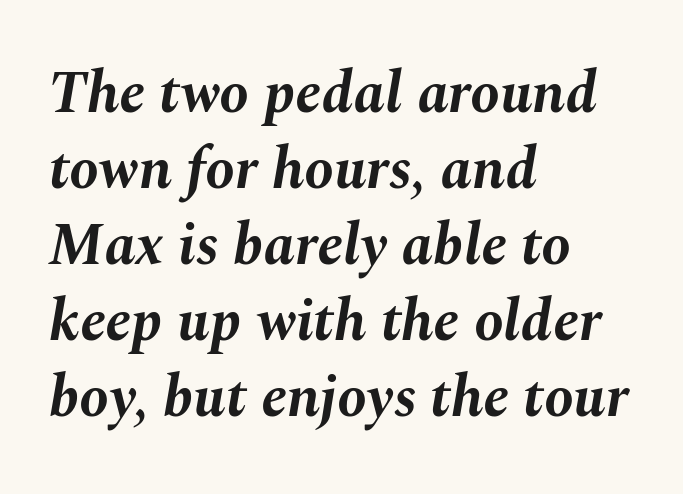
{"italic": "yes", "lean": "right", "slant_degrees": 10, "bold": "yes", "weight": "bold", "width": "normal", "stroke_contrast": "medium", "x_height": "medium", "monospaced": "no", "underline": "no", "align": "left", "line_spacing": "normal", "line_spacing_ratio": 1.29, "letter_spacing": "normal", "letter_spacing_em": 0.0, "glyph_px": 59}
